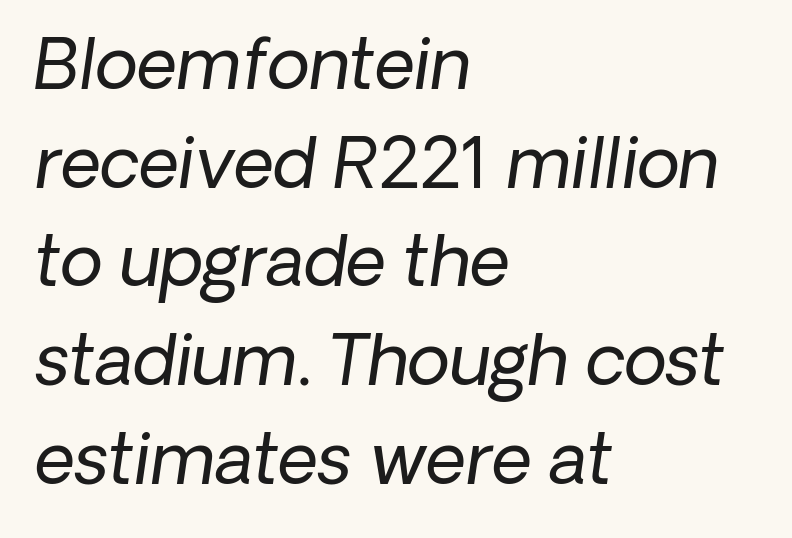
{"italic": "yes", "lean": "right", "slant_degrees": 8, "bold": "no", "weight": "regular", "width": "normal", "stroke_contrast": "low", "x_height": "medium", "monospaced": "no", "underline": "no", "align": "left", "line_spacing": "normal", "line_spacing_ratio": 1.41, "letter_spacing": "normal", "letter_spacing_em": 0.0, "glyph_px": 70}
